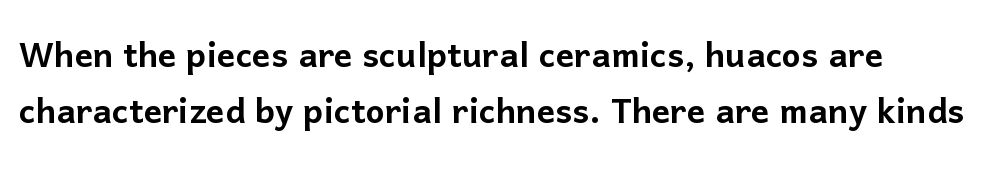
Q: Is the text italic (slanted)? A: No, it is upright.
Q: Is the typeface a serif or a sans-serif typeface? A: Sans-serif.
Q: Is the text underlined? A: No.
Q: Is the spacing between letters normal or unusually wide? A: Normal.
Q: Is the spacing between lines tight, normal or loose? A: Normal.
Q: Width (condensed, normal, or wide)? A: Normal.
Q: Stroke contrast? A: Low.
Q: x-height? A: Medium.
Q: Monospaced? A: No.
